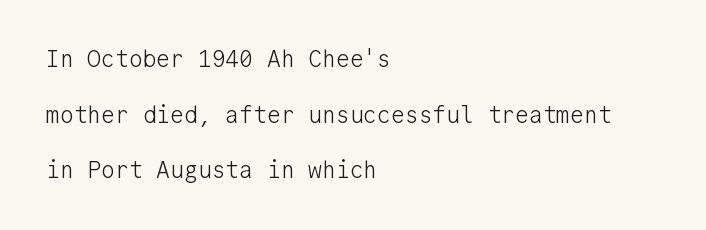
The image shows 23 px text type, upright; set left-aligned, loose line spacing (2.42x), normal letter spacing, not underlined.
